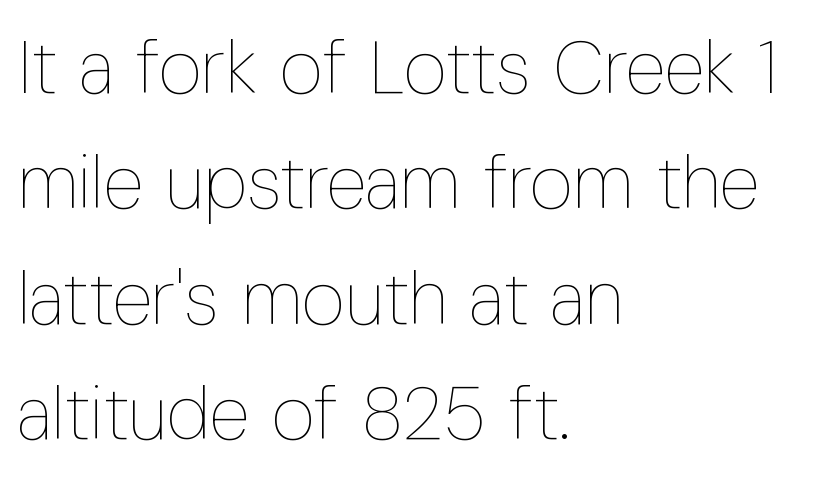
Beneath every word, the page is bare. The lines sit at an ordinary, default distance from one another. This sample is left-justified, so line endings fall wherever the words run out. These glyphs show unthickened strokes, regular width or finer. Each word holds together tightly as a unit, with standard inter-letter gaps.
